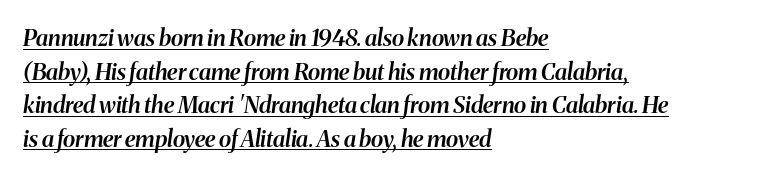
The image shows 23 px text type, italic (leaning right); set left-aligned, normal line spacing (1.46x), normal letter spacing, underlined.
